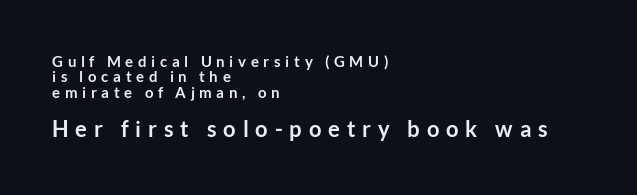
The image shows 22 px bold type, upright; set left-aligned, tight line spacing (1.02x), unusually wide letter spacing (+0.31 em), not underlined; the second (bottom) block is 1.47x larger.
